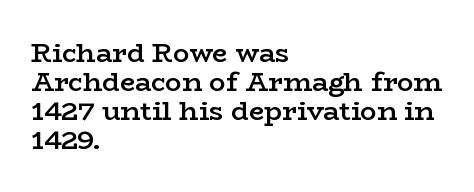
The image shows 27 px text type, upright; set left-aligned, tight line spacing (1.07x), normal letter spacing, not underlined.
